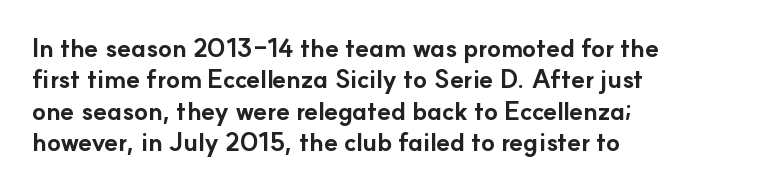
{"italic": "no", "bold": "yes", "underline": "no", "align": "left", "line_spacing": "normal", "line_spacing_ratio": 1.26, "letter_spacing": "normal", "letter_spacing_em": 0.0, "glyph_px": 25}
